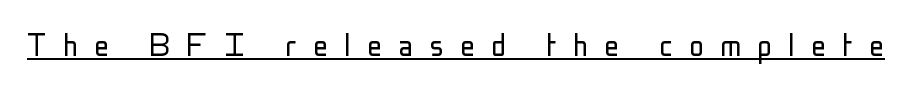
The image shows 37 px light, condensed sans-serif type, upright; set unusually wide letter spacing (+0.44 em), underlined; low stroke contrast and a medium x-height.
